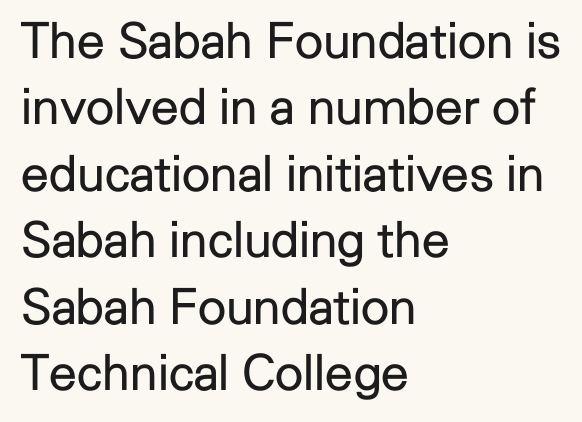
Descender tails drop into unmarked territory. Examine the stroke ends and you'll find no serifs. These lines sit exactly where default settings would place them. Every stem runs plumb, perpendicular to the baseline.
